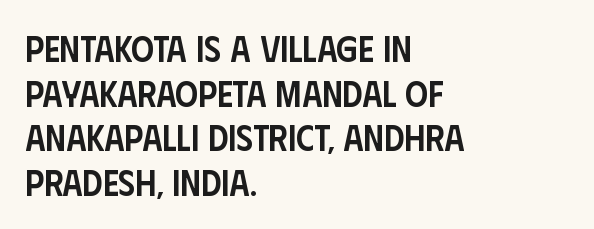
Q: Is the text bold? A: Semi-bold.
Q: Is the text italic (slanted)? A: No, it is upright.
Q: Is the typeface a serif or a sans-serif typeface? A: Sans-serif.
Q: Is the text underlined? A: No.
Q: How is the paragraph aligned? A: Left-aligned.
Q: Is the spacing between letters normal or unusually wide? A: Normal.
Q: Width (condensed, normal, or wide)? A: Condensed.
Q: Stroke contrast? A: Low.
Q: x-height? A: Large.
Q: Monospaced? A: No.
